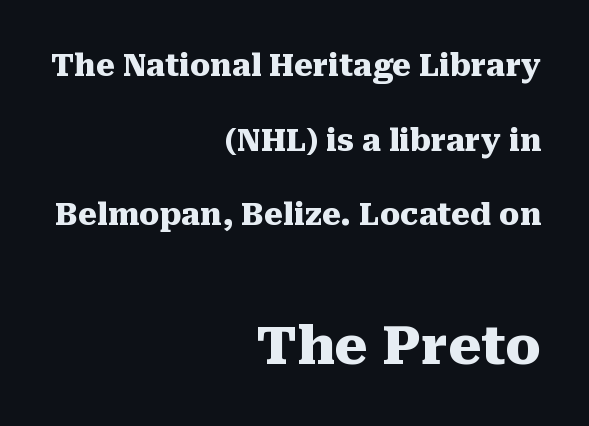
The image shows 53 px heavy serif type, upright; set right-aligned, loose line spacing (2.49x), normal letter spacing, not underlined; the second (bottom) block is 1.77x larger; medium stroke contrast and a medium x-height.
